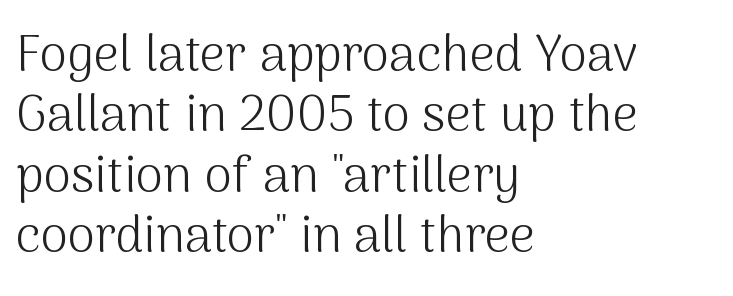
Q: Is the text bold? A: No.
Q: Is the text italic (slanted)? A: No, it is upright.
Q: Is the typeface a serif or a sans-serif typeface? A: Sans-serif.
Q: Is the text underlined? A: No.
Q: How is the paragraph aligned? A: Left-aligned.
Q: Is the spacing between letters normal or unusually wide? A: Normal.
Q: Width (condensed, normal, or wide)? A: Normal.
Q: Stroke contrast? A: Medium.
Q: x-height? A: Medium.
Q: Monospaced? A: No.
